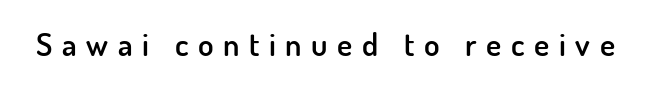
Q: Is the text bold? A: Semi-bold.
Q: Is the text italic (slanted)? A: No, it is upright.
Q: Is the typeface a serif or a sans-serif typeface? A: Sans-serif.
Q: Is the text underlined? A: No.
Q: Is the spacing between letters normal or unusually wide? A: Unusually wide.
Q: Width (condensed, normal, or wide)? A: Normal.
Q: Stroke contrast? A: Low.
Q: x-height? A: Small.
Q: Monospaced? A: No.
